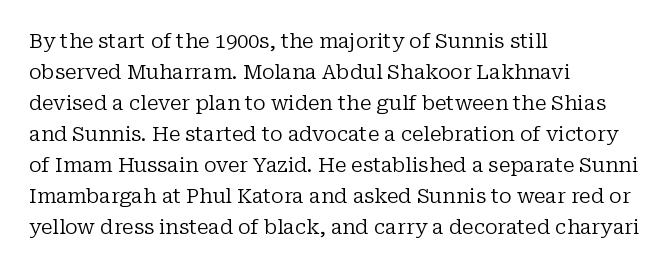
The image shows 20 px text type, upright; set left-aligned, normal line spacing (1.55x), normal letter spacing, not underlined.
